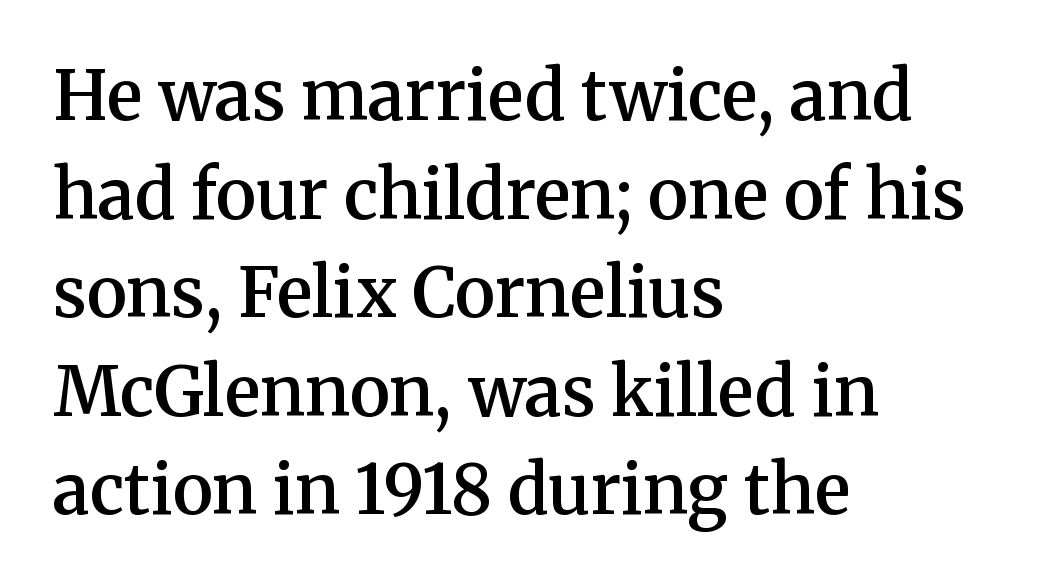
{"serif": "yes", "italic": "no", "bold": "semi", "weight": "semibold", "width": "normal", "stroke_contrast": "medium", "x_height": "medium", "monospaced": "no", "underline": "no", "align": "left", "line_spacing": "normal", "line_spacing_ratio": 1.45, "letter_spacing": "normal", "letter_spacing_em": 0.0, "glyph_px": 68}
